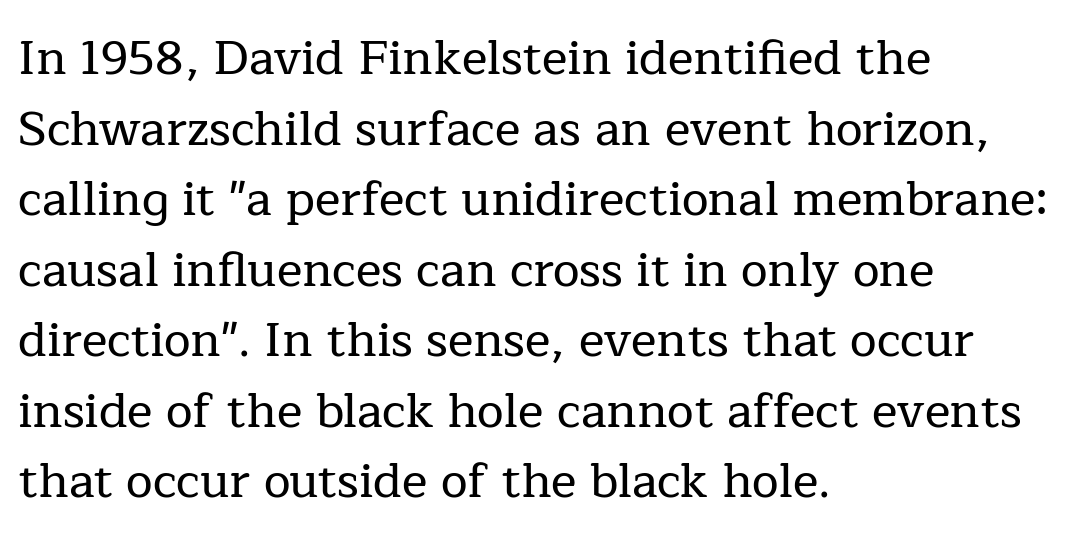
Descenders are the only things crossing below the line. The face used here is proportionally spaced, like ordinary book or web type. Leading: standard. Serifs: yes, visible at the terminals of the letterforms. Nothing unusual about the tracking: characters are spaced as the font intends. The lettering stays uniformly vertical, giving the passage a roman look.
